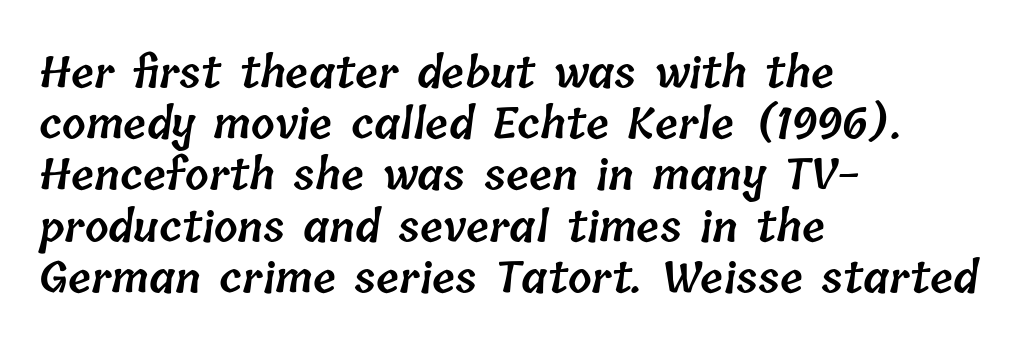
The image shows 42 px semibold type; set left-aligned, line spacing 1.22x, normal letter spacing, not underlined; low stroke contrast and a medium x-height.
